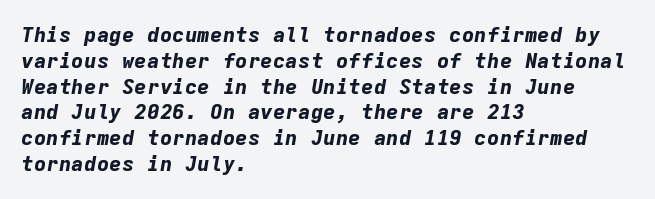
Words appear dense and cohesive because spacing is normal. If you drew a line through each stem, it would be angled. The strokes are fattened all the way to bold. Descender tails drop into unmarked territory.
